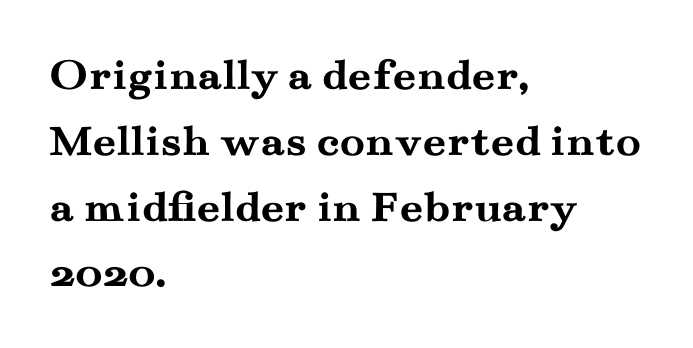
The image shows 46 px semibold, wide serif type, upright; set left-aligned, normal line spacing (1.43x), normal letter spacing, not underlined; medium stroke contrast and a small x-height.
